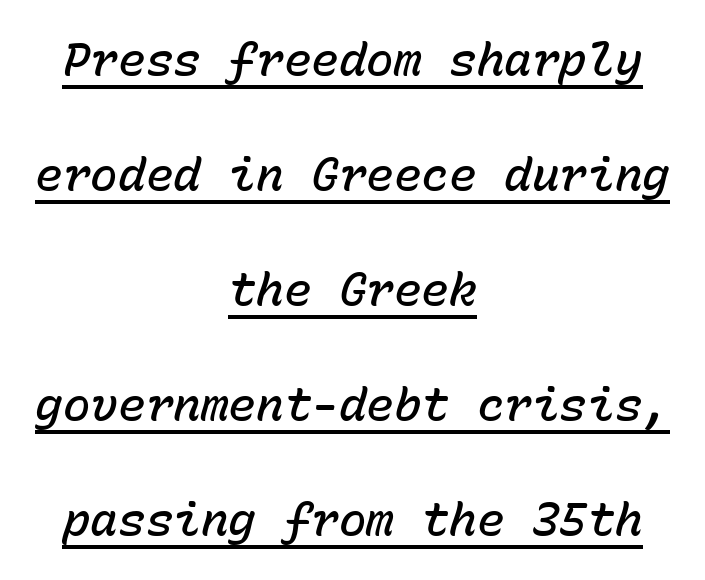
Q: Is the text bold? A: Semi-bold.
Q: Is the text italic (slanted)? A: Yes, it leans right by about 15 degrees.
Q: Is the text underlined? A: Yes.
Q: How is the paragraph aligned? A: Centered.
Q: Is the spacing between letters normal or unusually wide? A: Normal.
Q: Is the spacing between lines tight, normal or loose? A: Loose.
Q: Width (condensed, normal, or wide)? A: Normal.
Q: Stroke contrast? A: Low.
Q: x-height? A: Medium.
Q: Monospaced? A: Yes.
